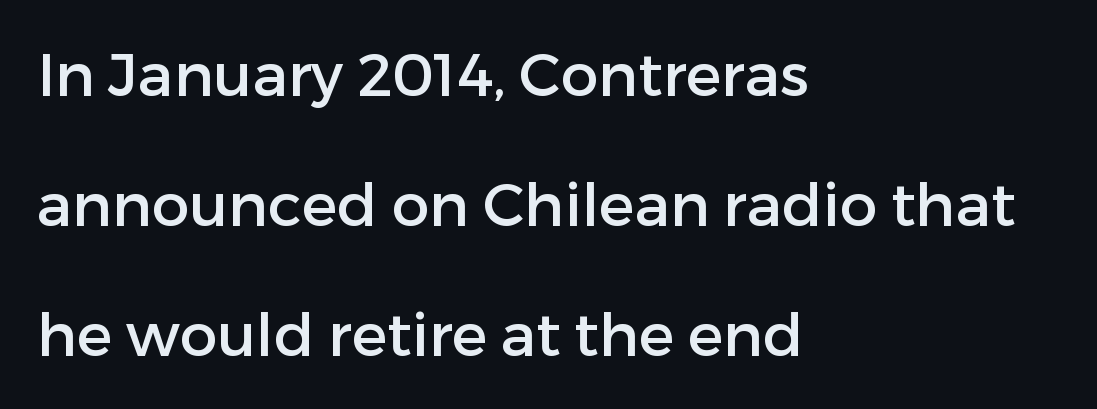
The image shows 60 px sans-serif type, upright; set left-aligned, loose line spacing (2.17x), normal letter spacing, not underlined; low stroke contrast and a medium x-height.
